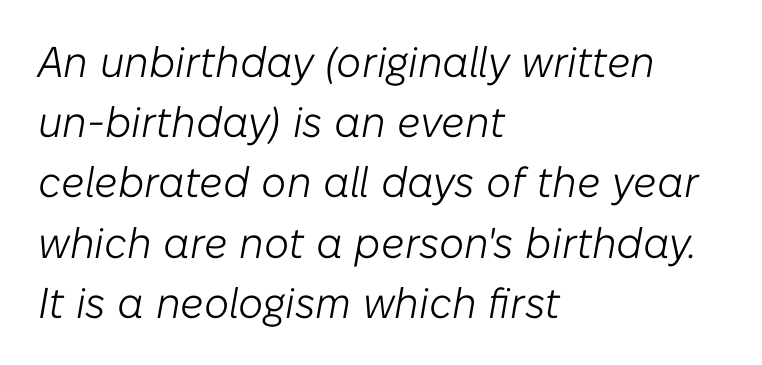
Q: Is the text bold? A: No.
Q: Is the text italic (slanted)? A: Yes, it leans right by about 10 degrees.
Q: Is the text underlined? A: No.
Q: How is the paragraph aligned? A: Left-aligned.
Q: Is the spacing between letters normal or unusually wide? A: Normal.
Q: Is the spacing between lines tight, normal or loose? A: Normal.
Q: Width (condensed, normal, or wide)? A: Normal.
Q: Stroke contrast? A: Low.
Q: x-height? A: Medium.
Q: Monospaced? A: No.
